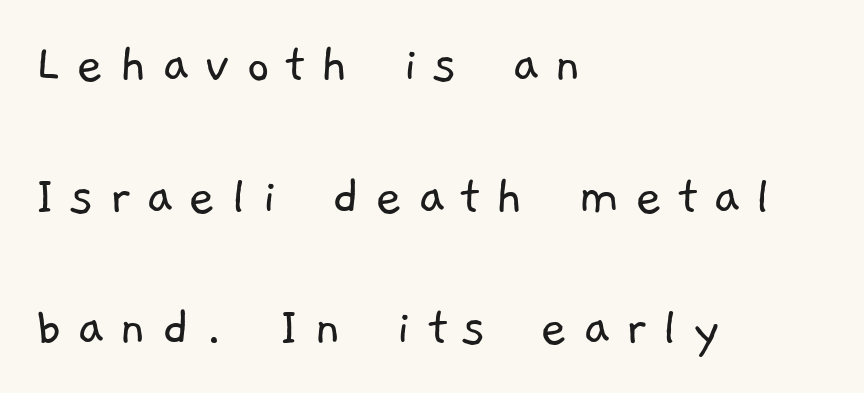
Q: Is the text bold? A: No.
Q: Is the typeface a serif or a sans-serif typeface? A: Sans-serif.
Q: Is the text underlined? A: No.
Q: How is the paragraph aligned? A: Left-aligned.
Q: Is the spacing between letters normal or unusually wide? A: Unusually wide.
Q: Is the spacing between lines tight, normal or loose? A: Loose.
Q: Width (condensed, normal, or wide)? A: Normal.
Q: Stroke contrast? A: Low.
Q: x-height? A: Medium.
Q: Monospaced? A: No.
